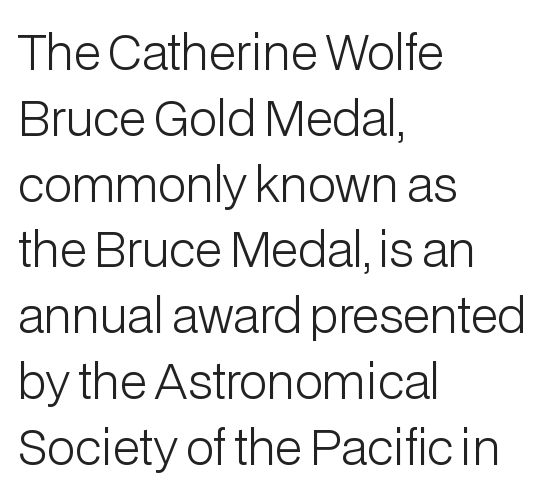
Look at the tracking — it's just the regular setting, nothing added. Compared with a typical body face, this is equally light or lighter still. Vertical strokes here are truly vertical. Proportional: the letters do not fall into vertical columns. Clear beneath every line of the passage.
